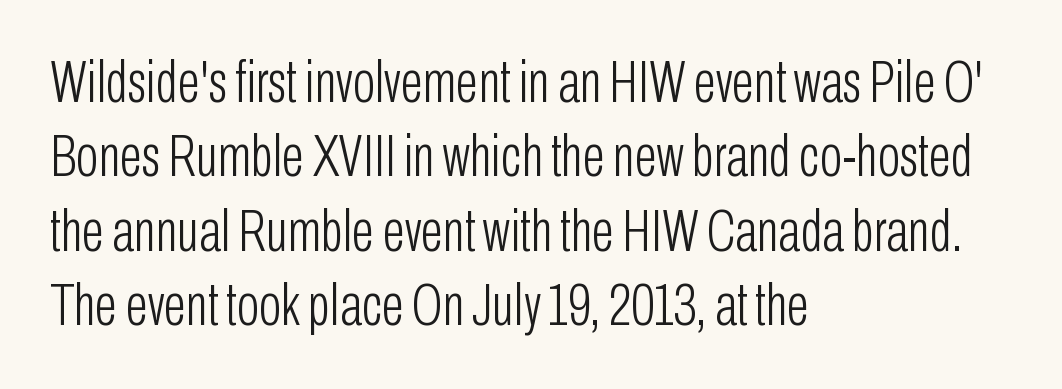
Q: Is the text bold? A: No.
Q: Is the text italic (slanted)? A: No, it is upright.
Q: Is the typeface a serif or a sans-serif typeface? A: Sans-serif.
Q: Is the text underlined? A: No.
Q: How is the paragraph aligned? A: Left-aligned.
Q: Is the spacing between letters normal or unusually wide? A: Normal.
Q: Is the spacing between lines tight, normal or loose? A: Normal.
Q: Width (condensed, normal, or wide)? A: Condensed.
Q: Stroke contrast? A: Low.
Q: x-height? A: Medium.
Q: Monospaced? A: No.
